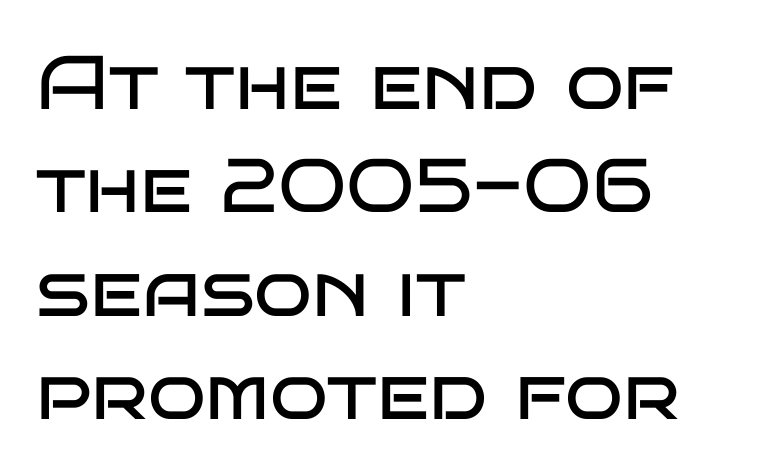
{"serif": "no", "italic": "no", "bold": "no", "weight": "regular", "width": "wide", "stroke_contrast": "low", "x_height": "large", "monospaced": "no", "underline": "no", "align": "left", "line_spacing": "normal", "line_spacing_ratio": 1.36, "letter_spacing": "normal", "letter_spacing_em": 0.0, "glyph_px": 76}
